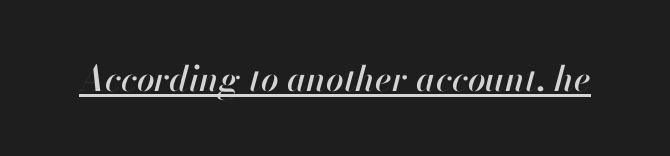
{"italic": "yes", "lean": "right", "slant_degrees": 13, "width": "normal", "stroke_contrast": "high", "x_height": "small", "monospaced": "no", "underline": "yes", "letter_spacing": "normal", "letter_spacing_em": 0.0, "glyph_px": 35}
